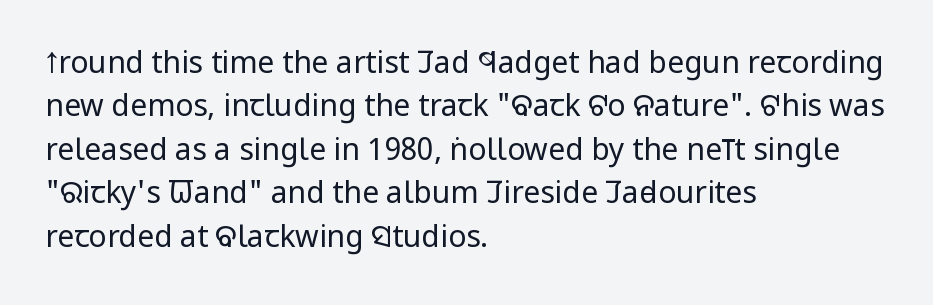
The paragraph has a hard left edge and a soft right edge. In terms of posture, this sample is upright. The leading is moderate, giving the passage an even texture. Check under the words: just untouched page. The face used here is rendered with its standard letterfit. Is this a heavy cut? Hardly; it is regular or lighter.
